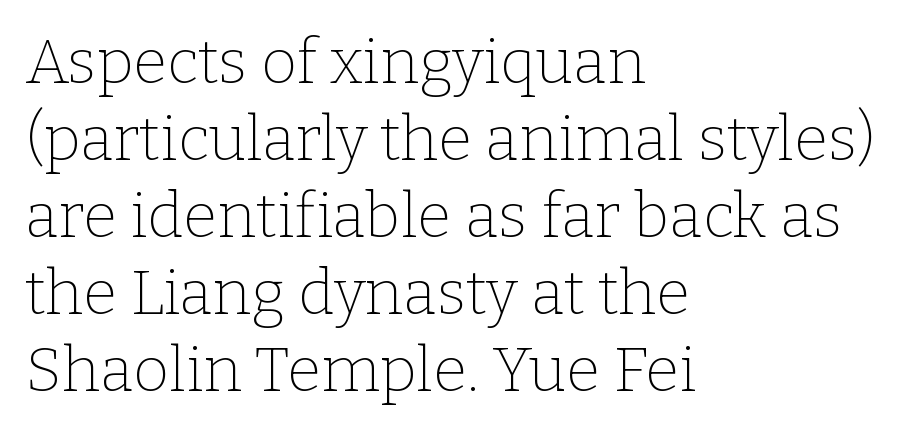
Q: Is the text bold? A: No.
Q: Is the text italic (slanted)? A: No, it is upright.
Q: Is the typeface a serif or a sans-serif typeface? A: Serif.
Q: Is the text underlined? A: No.
Q: How is the paragraph aligned? A: Left-aligned.
Q: Is the spacing between letters normal or unusually wide? A: Normal.
Q: Width (condensed, normal, or wide)? A: Normal.
Q: Stroke contrast? A: Low.
Q: x-height? A: Medium.
Q: Monospaced? A: No.
